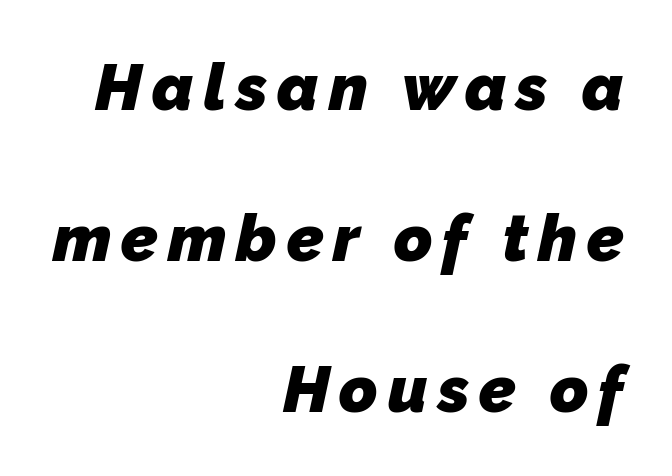
The image shows 65 px heavy sans-serif type; set right-aligned, loose line spacing (2.32x), not underlined; low stroke contrast and a medium x-height.
